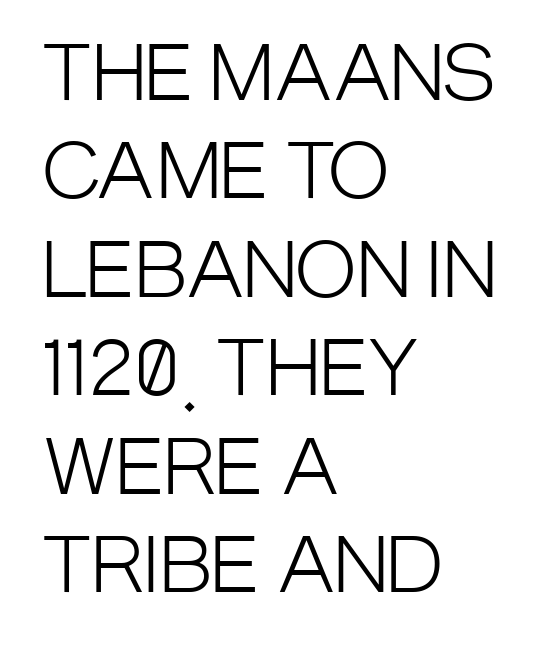
{"serif": "no", "italic": "no", "bold": "no", "weight": "light", "width": "condensed", "stroke_contrast": "low", "x_height": "large", "monospaced": "no", "underline": "no", "align": "left", "line_spacing": "normal", "line_spacing_ratio": 1.33, "letter_spacing": "normal", "letter_spacing_em": 0.0, "glyph_px": 74}
